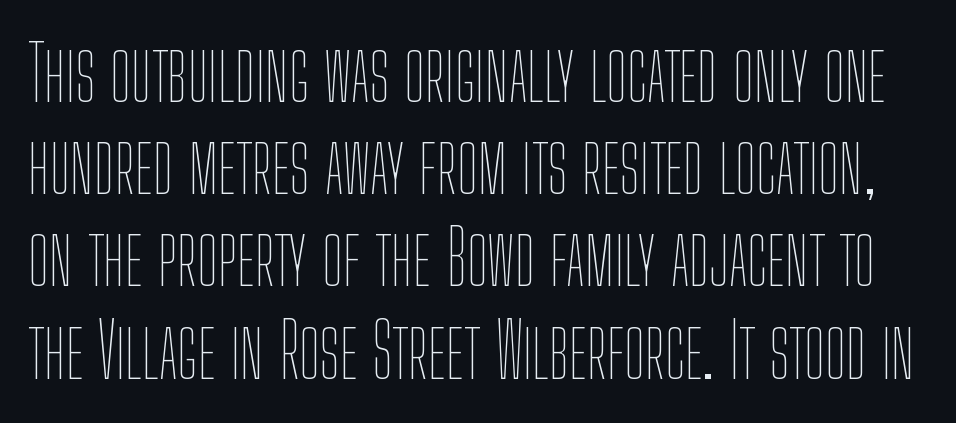
{"italic": "no", "bold": "no", "weight": "thin", "width": "condensed", "stroke_contrast": "low", "x_height": "medium", "monospaced": "no", "underline": "no", "line_spacing_ratio": 1.23, "letter_spacing": "normal", "letter_spacing_em": 0.0, "glyph_px": 75}
